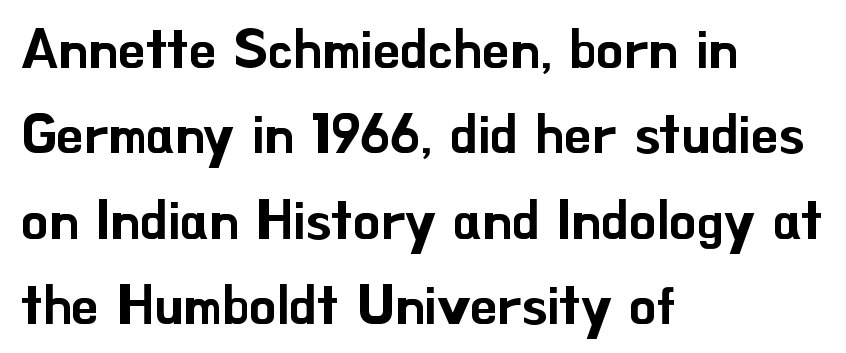
Q: Is the text italic (slanted)? A: No, it is upright.
Q: Is the typeface a serif or a sans-serif typeface? A: Sans-serif.
Q: Is the text underlined? A: No.
Q: How is the paragraph aligned? A: Left-aligned.
Q: Is the spacing between letters normal or unusually wide? A: Normal.
Q: Is the spacing between lines tight, normal or loose? A: Normal.
Q: Width (condensed, normal, or wide)? A: Normal.
Q: Stroke contrast? A: Low.
Q: x-height? A: Small.
Q: Monospaced? A: No.
